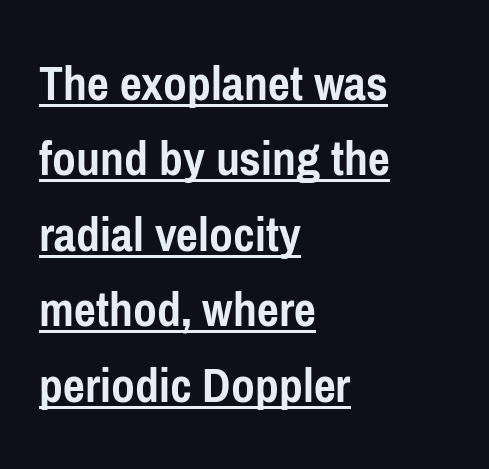
The image shows 52 px semibold, condensed sans-serif type, upright; set left-aligned, normal line spacing (1.45x), normal letter spacing, underlined; low stroke contrast and a medium x-height.
